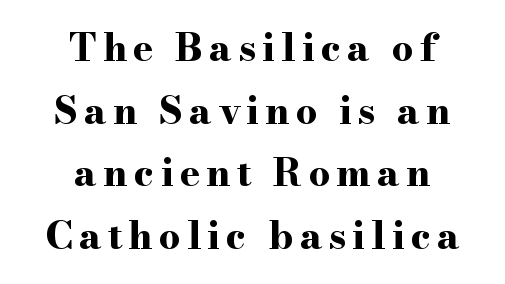
Each new line begins a customary step beneath the previous one. Underlining? Definitely not there. A full-strength bold gives these letters their thick strokes. Type style note: has serifs. Varying glyph widths throughout — classic text-font behaviour.
